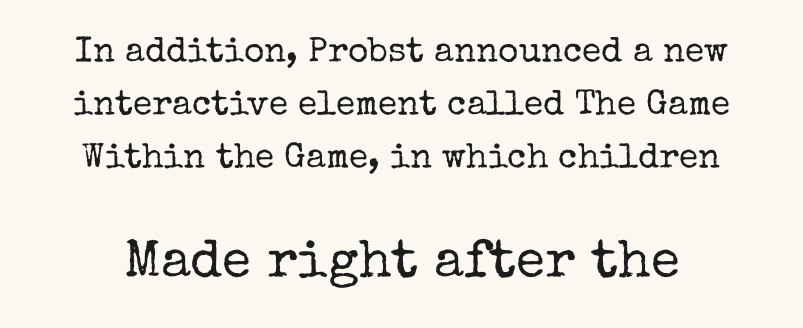
Is the type heavy? It reads as light-to-regular instead. Are there feet on the stems? There are — it's a serif. Anything drawn beneath the words? Only blank space. There is no visible air inserted between adjacent glyphs. Larger block? The one below; the one above is distinctly smaller. Does the lettering tilt? It doesn't — this is upright.
